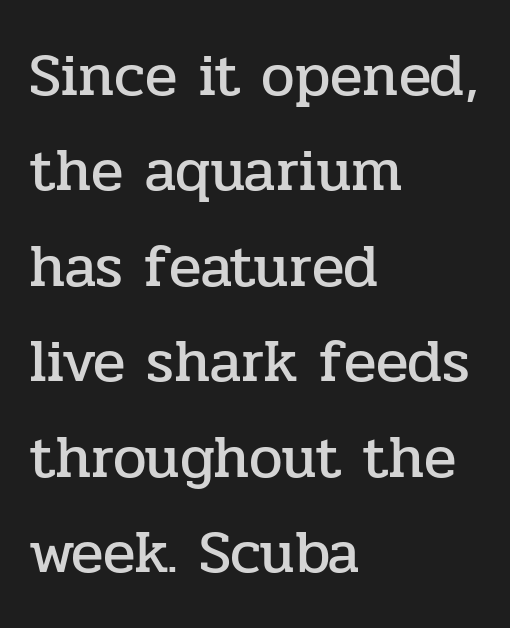
The characters display serif detailing at their extremities. A typesetter would call this proportional, since set widths differ per character. Bare-footed words on every line. These lines are set flush left with a ragged right edge. Does the leading feel generous? No, just average.
